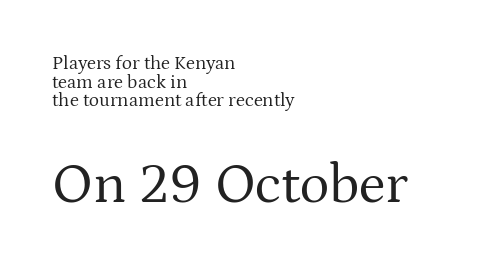
Each letter keeps its own natural width here, so spacing adapts to shape. What's the leading like? Squeezed, with rows nearly overlapping. The designer went with a serif here, giving each stem small feet. The typeface has the unassuming heft of standard copy or less.
